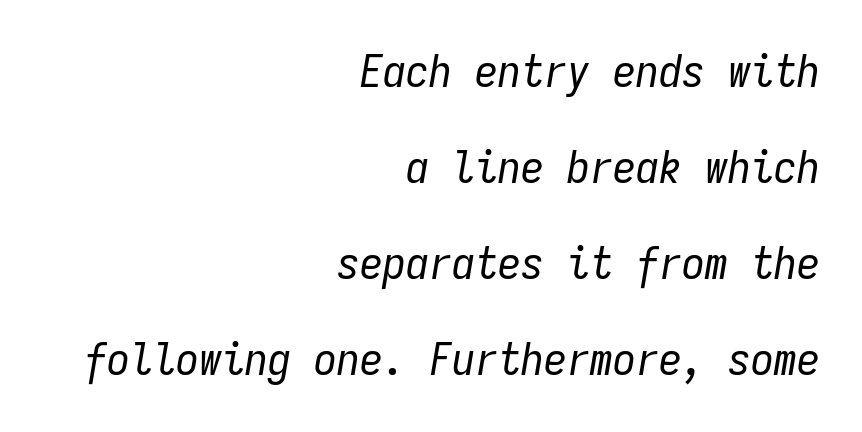
{"italic": "yes", "lean": "right", "slant_degrees": 9, "bold": "no", "weight": "regular", "width": "condensed", "stroke_contrast": "low", "x_height": "medium", "monospaced": "yes", "underline": "no", "align": "right", "line_spacing": "loose", "line_spacing_ratio": 2.09, "letter_spacing": "normal", "letter_spacing_em": 0.0, "glyph_px": 46}
